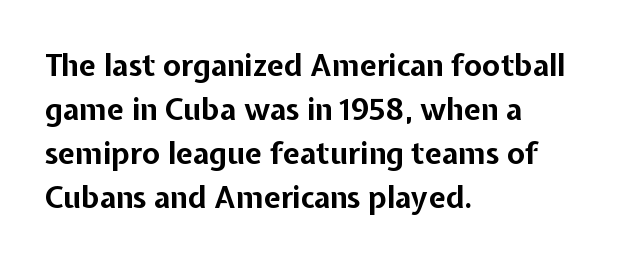
The image shows 30 px bold sans-serif type, upright; set left-aligned, normal line spacing (1.47x), normal letter spacing, not underlined; low stroke contrast and a medium x-height.
